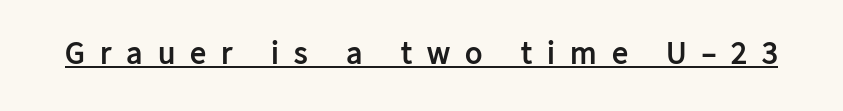
Students, this is bold: see how much ink each stroke carries. Between one letter and the next there's a generous, obvious gap. These lines are rendered in a variable-pitch font. Examine the stroke ends and you'll find no serifs. Decoration check: the copy is underlined.
